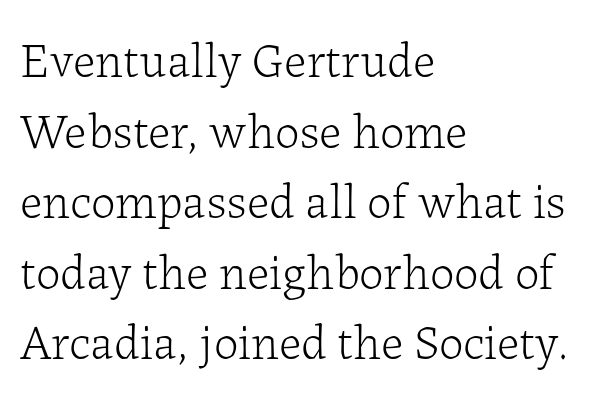
The image shows 49 px light serif type, upright; set left-aligned, normal line spacing (1.44x), normal letter spacing, not underlined; low stroke contrast and a medium x-height.
